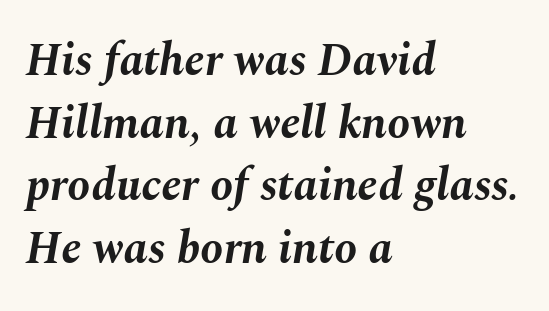
The passage shown leans; its letterforms are oblique. The type is set solid horizontally, with unmodified tracking. The paragraph has a hard left edge and a soft right edge. Bare-footed words on every line. Do the characters align in a grid? No, the font is proportional.
